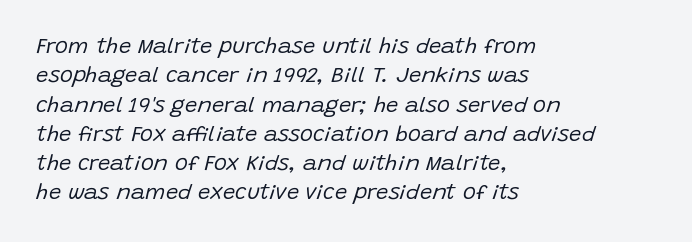
{"italic": "yes", "lean": "right", "slant_degrees": 15, "bold": "no", "underline": "no", "align": "left", "line_spacing": "normal", "line_spacing_ratio": 1.33, "letter_spacing": "normal", "letter_spacing_em": 0.0, "glyph_px": 22}
